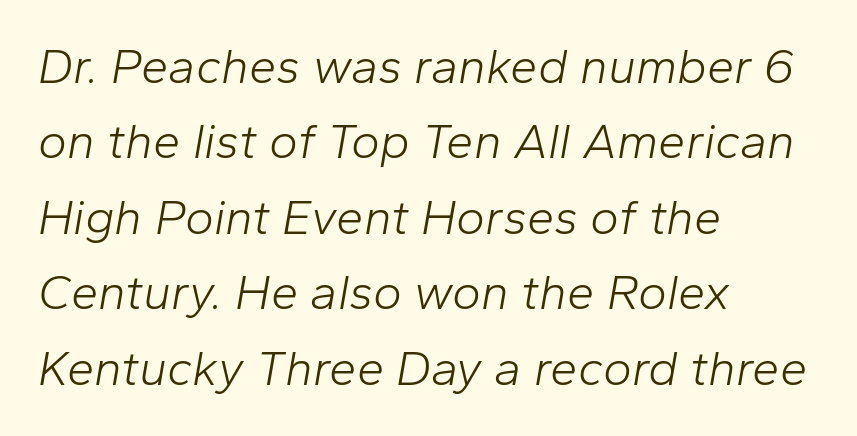
Q: Is the text bold? A: No.
Q: Is the text italic (slanted)? A: Yes, it leans right by about 10 degrees.
Q: Is the text underlined? A: No.
Q: How is the paragraph aligned? A: Left-aligned.
Q: Is the spacing between letters normal or unusually wide? A: Normal.
Q: Is the spacing between lines tight, normal or loose? A: Normal.
Q: Width (condensed, normal, or wide)? A: Normal.
Q: Stroke contrast? A: Low.
Q: x-height? A: Medium.
Q: Monospaced? A: No.
